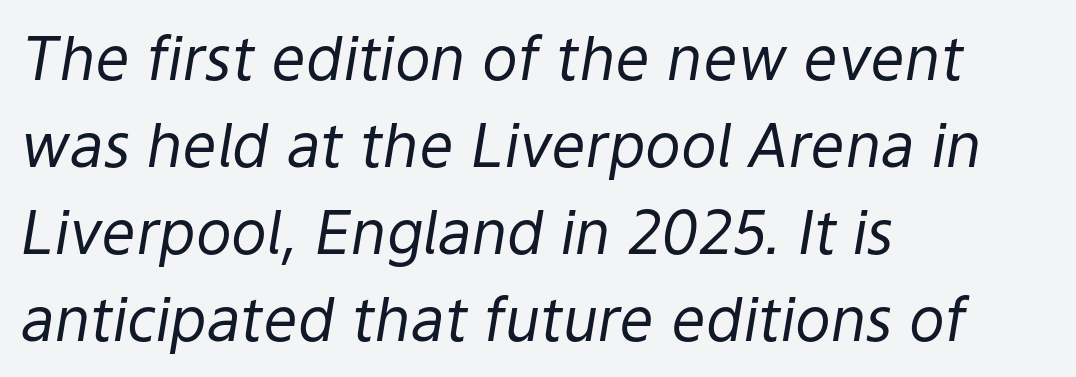
{"italic": "yes", "lean": "right", "slant_degrees": 9, "bold": "no", "weight": "regular", "width": "normal", "stroke_contrast": "low", "x_height": "medium", "monospaced": "no", "underline": "no", "align": "left", "line_spacing": "normal", "line_spacing_ratio": 1.45, "letter_spacing": "normal", "letter_spacing_em": 0.0, "glyph_px": 60}
